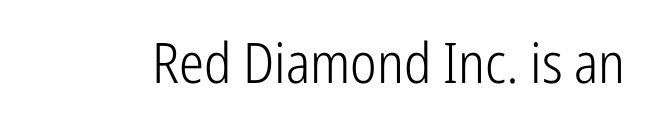
Q: Is the text bold? A: No.
Q: Is the text italic (slanted)? A: No, it is upright.
Q: Is the typeface a serif or a sans-serif typeface? A: Sans-serif.
Q: Is the text underlined? A: No.
Q: Is the spacing between letters normal or unusually wide? A: Normal.
Q: Width (condensed, normal, or wide)? A: Condensed.
Q: Stroke contrast? A: Low.
Q: x-height? A: Medium.
Q: Monospaced? A: No.
